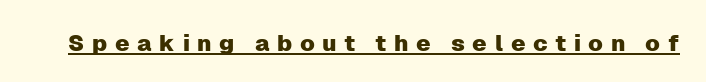
The image shows 23 px text type, upright; set unusually wide letter spacing (+0.33 em), underlined.
